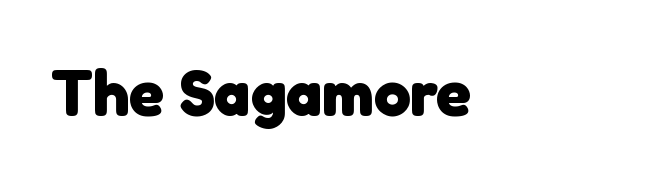
The image shows 65 px heavy sans-serif type; set normal letter spacing, not underlined; low stroke contrast and a medium x-height.
